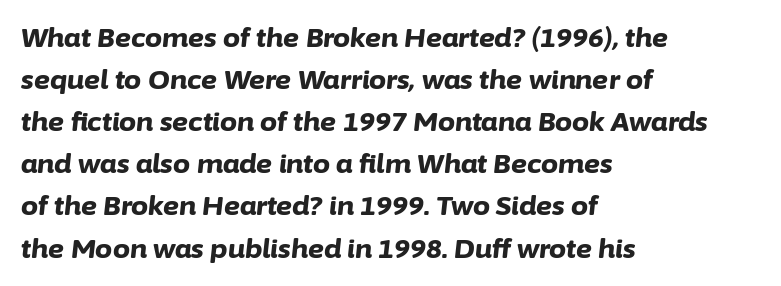
Plenty of ink on the page — the face is bold. The rendering keeps characters at their native spacing. Does the lettering tilt? It does — this is italic. Regarding leading, the lines here are spaced in the standard way. The glyphs are unaccompanied by any horizontal stroke below them. The lines in this sample share a left origin and differ only in where they stop.
